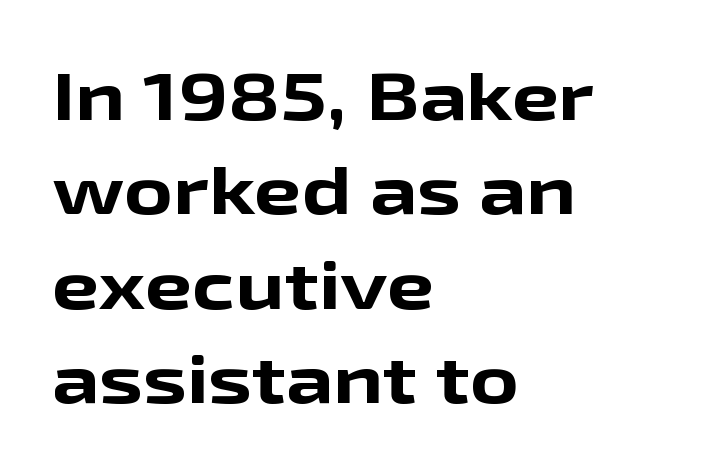
The image shows 67 px bold, wide sans-serif type, upright; set left-aligned, normal line spacing (1.41x), normal letter spacing, not underlined; low stroke contrast and a medium x-height.
